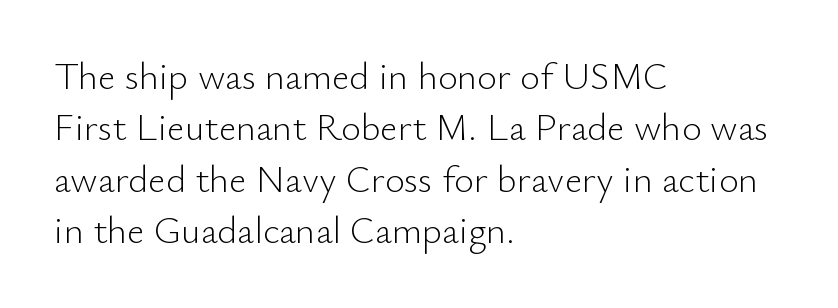
Q: Is the text bold? A: No.
Q: Is the text italic (slanted)? A: No, it is upright.
Q: Is the typeface a serif or a sans-serif typeface? A: Sans-serif.
Q: Is the text underlined? A: No.
Q: How is the paragraph aligned? A: Left-aligned.
Q: Is the spacing between letters normal or unusually wide? A: Normal.
Q: Is the spacing between lines tight, normal or loose? A: Normal.
Q: Width (condensed, normal, or wide)? A: Normal.
Q: Stroke contrast? A: Low.
Q: x-height? A: Small.
Q: Monospaced? A: No.
